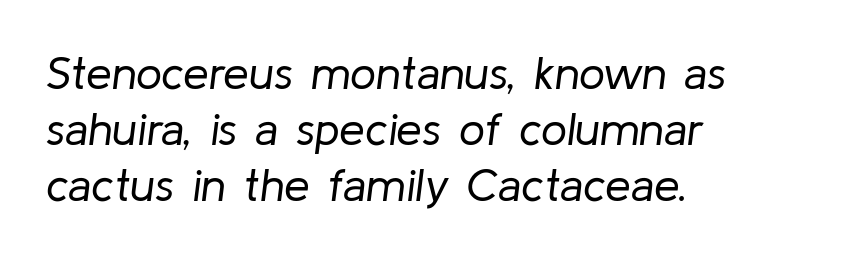
Q: Is the text bold? A: No.
Q: Is the text italic (slanted)? A: Yes, it leans right by about 8 degrees.
Q: Is the text underlined? A: No.
Q: How is the paragraph aligned? A: Left-aligned.
Q: Is the spacing between letters normal or unusually wide? A: Normal.
Q: Width (condensed, normal, or wide)? A: Normal.
Q: Stroke contrast? A: Low.
Q: x-height? A: Medium.
Q: Monospaced? A: No.
